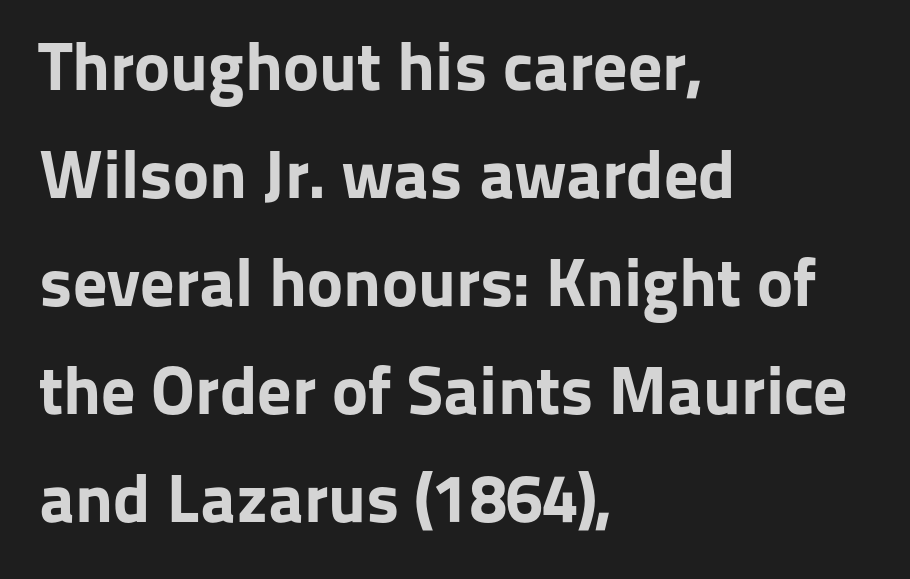
Q: Is the text bold? A: Yes.
Q: Is the text italic (slanted)? A: No, it is upright.
Q: Is the typeface a serif or a sans-serif typeface? A: Sans-serif.
Q: Is the text underlined? A: No.
Q: How is the paragraph aligned? A: Left-aligned.
Q: Is the spacing between letters normal or unusually wide? A: Normal.
Q: Is the spacing between lines tight, normal or loose? A: Normal.
Q: Width (condensed, normal, or wide)? A: Normal.
Q: Stroke contrast? A: Low.
Q: x-height? A: Medium.
Q: Monospaced? A: No.
